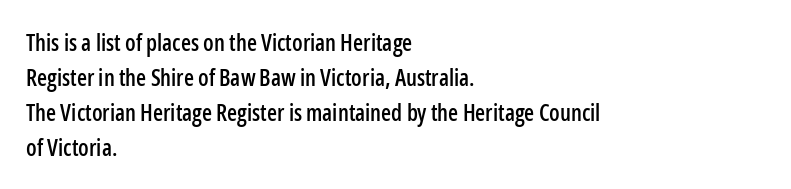
Left-aligned paragraph, ragged on the right. This sample uses an upright cut, with every glyph sitting square on the baseline. Only glyphs here, with clear space below each row. In terms of letterspacing, this is plain default setting. The line-height multiplier appears to be the usual default.
